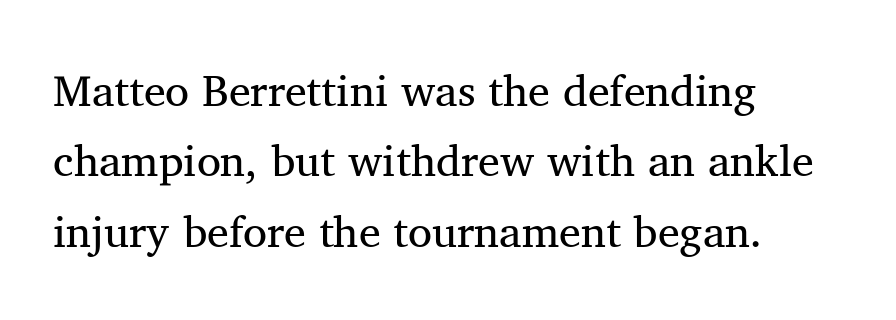
The image shows 44 px regular-weight serif type, upright; set left-aligned, normal line spacing (1.6x), normal letter spacing, not underlined; medium stroke contrast and a medium x-height.
